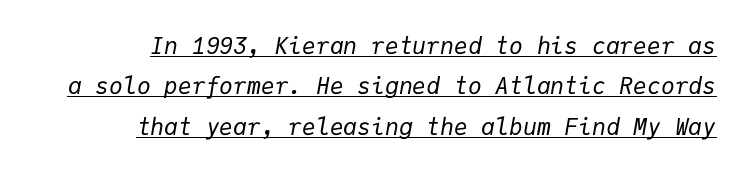
{"italic": "yes", "lean": "right", "slant_degrees": 9, "bold": "no", "underline": "yes", "align": "right", "line_spacing_ratio": 1.76, "letter_spacing": "normal", "letter_spacing_em": 0.0, "glyph_px": 23}
